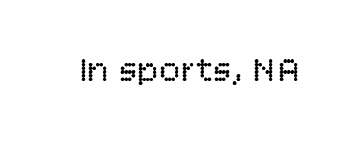
{"serif": "no", "italic": "no", "bold": "no", "weight": "regular", "width": "normal", "stroke_contrast": "low", "x_height": "large", "monospaced": "no", "underline": "no", "letter_spacing": "normal", "letter_spacing_em": 0.0, "glyph_px": 36}
